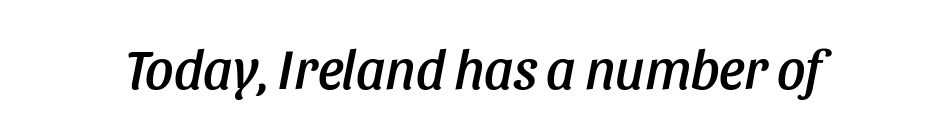
No extra tracking has been applied to these lines. Slanted lettering throughout. Underlining? Definitely not there. Spacing verdict: proportional, widths tailored to each character.
